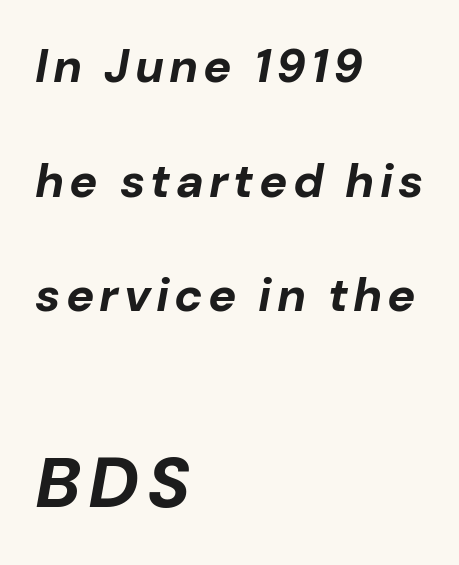
Q: Is the text bold? A: Yes.
Q: Is the text italic (slanted)? A: Yes, it leans right by about 10 degrees.
Q: Is the text underlined? A: No.
Q: How is the paragraph aligned? A: Left-aligned.
Q: Is the spacing between lines tight, normal or loose? A: Loose.
Q: Which block of text is set in a larger size, the first (top) or the second (bottom)? A: The second (bottom) one.
Q: Width (condensed, normal, or wide)? A: Normal.
Q: Stroke contrast? A: Low.
Q: x-height? A: Medium.
Q: Monospaced? A: No.
